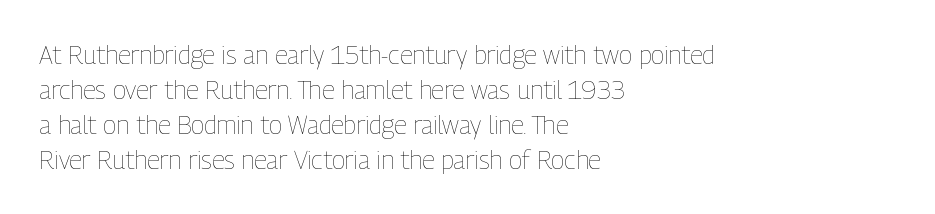
The image shows 25 px text type, upright; set left-aligned, normal line spacing (1.4x), normal letter spacing, not underlined.
